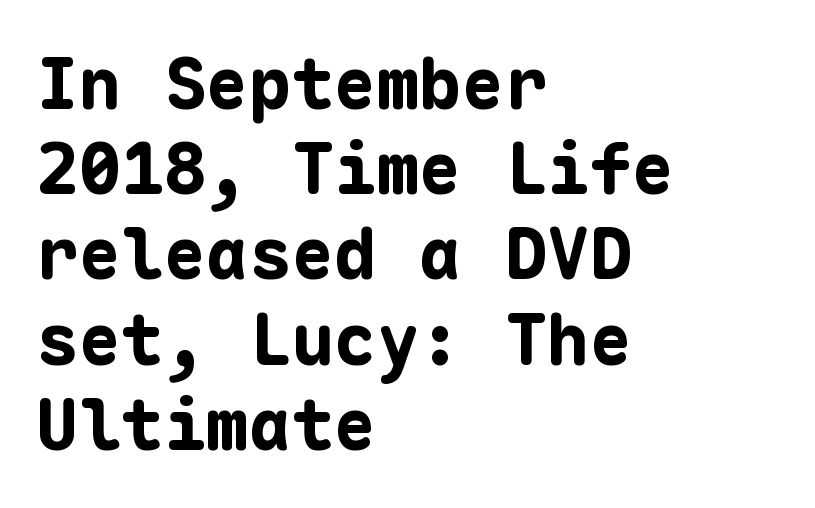
Q: Is the text bold? A: Yes.
Q: Is the text italic (slanted)? A: No, it is upright.
Q: Is the typeface a serif or a sans-serif typeface? A: Sans-serif.
Q: Is the text underlined? A: No.
Q: How is the paragraph aligned? A: Left-aligned.
Q: Is the spacing between letters normal or unusually wide? A: Normal.
Q: Width (condensed, normal, or wide)? A: Normal.
Q: Stroke contrast? A: Low.
Q: x-height? A: Medium.
Q: Monospaced? A: Yes.
